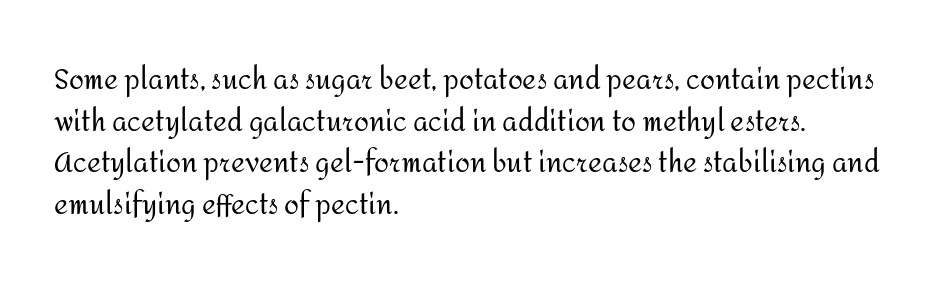
The image shows 27 px text type, upright; set left-aligned, normal line spacing (1.54x), normal letter spacing, not underlined.
